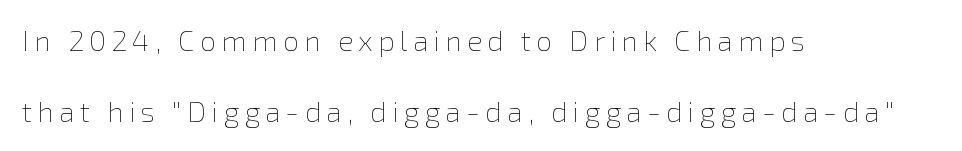
Character widths vary here, with narrow letters taking less room than wide ones. A bare baseline throughout the passage. The line-height multiplier appears high, well above default. Style check: upright. Is the stroke heavy? The answer is a plain regular-or-lighter.
